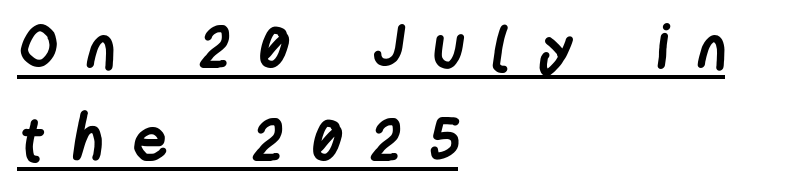
The image shows 61 px semibold, condensed sans-serif type; set left-aligned, normal line spacing (1.52x), unusually wide letter spacing (+0.48 em), underlined; low stroke contrast and a medium x-height.
